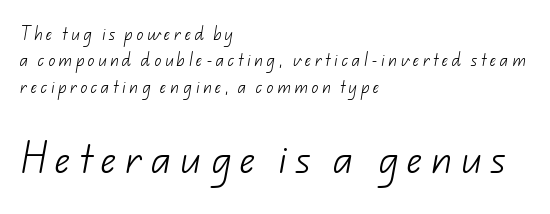
Q: Is the text bold? A: No.
Q: Is the typeface a serif or a sans-serif typeface? A: Sans-serif.
Q: Is the text underlined? A: No.
Q: How is the paragraph aligned? A: Left-aligned.
Q: Is the spacing between letters normal or unusually wide? A: Unusually wide.
Q: Which block of text is set in a larger size, the first (top) or the second (bottom)? A: The second (bottom) one.
Q: Width (condensed, normal, or wide)? A: Normal.
Q: Stroke contrast? A: Low.
Q: x-height? A: Small.
Q: Monospaced? A: No.
